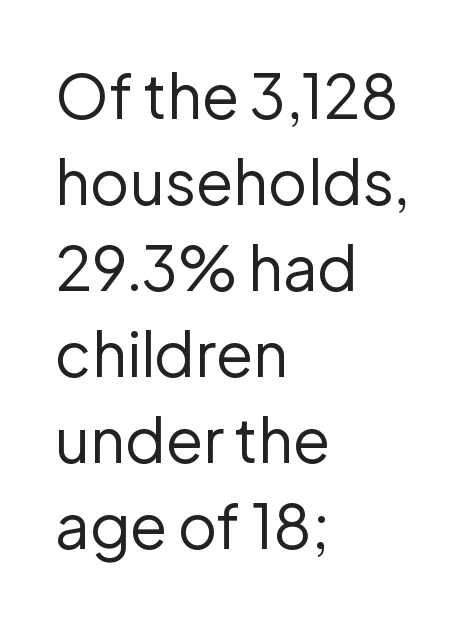
{"serif": "no", "italic": "no", "bold": "no", "weight": "regular", "width": "normal", "stroke_contrast": "low", "x_height": "medium", "monospaced": "no", "underline": "no", "align": "left", "line_spacing": "normal", "line_spacing_ratio": 1.41, "letter_spacing": "normal", "letter_spacing_em": 0.0, "glyph_px": 61}
